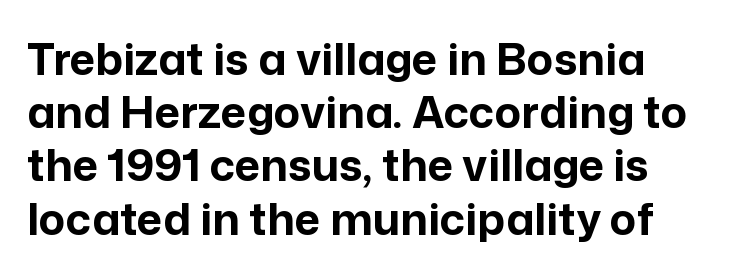
The typeface chosen for these lines omits serifs. Look at the tracking — it's just the regular setting, nothing added. Descenders are the only things crossing below the line. In terms of weight, the rendering is a true, heavy bold. Does the lettering tilt? It doesn't — this is upright. Varying glyph widths throughout — classic text-font behaviour.
